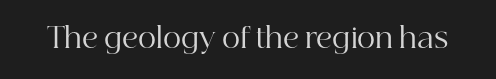
Q: Is the text bold? A: No.
Q: Is the text italic (slanted)? A: No, it is upright.
Q: Is the typeface a serif or a sans-serif typeface? A: Serif.
Q: Is the text underlined? A: No.
Q: Is the spacing between letters normal or unusually wide? A: Normal.
Q: Width (condensed, normal, or wide)? A: Normal.
Q: Stroke contrast? A: High.
Q: x-height? A: Medium.
Q: Monospaced? A: No.
